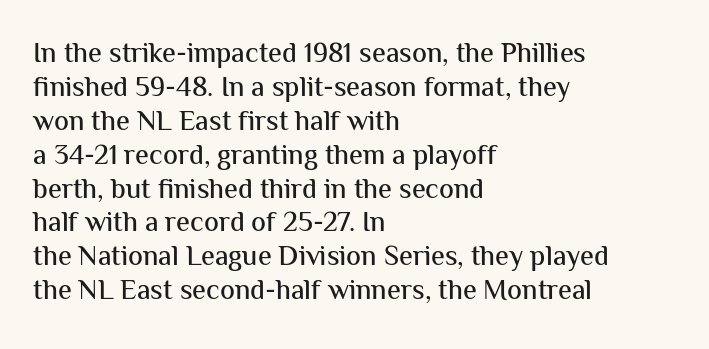
The paragraph has a hard left edge and a soft right edge. Italic? Not at all — the glyphs are vertical. Think of a printed novel: that variable character pitch is what you see here. Short note: letters normally spaced. Note: no serifs on the glyphs. A bare baseline throughout the passage.
